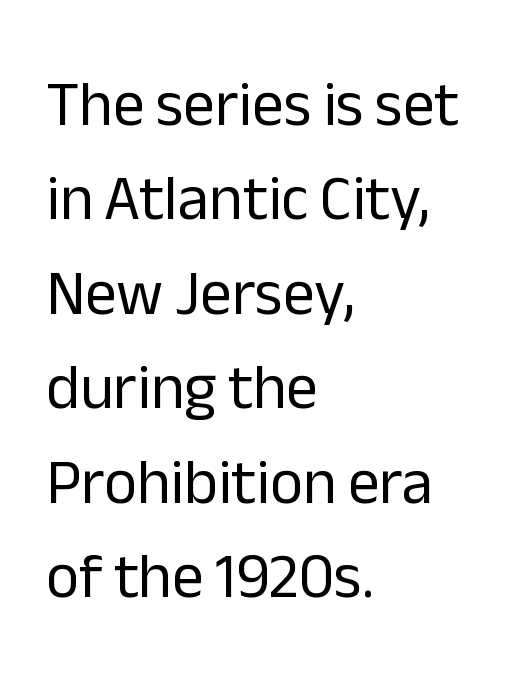
Each stroke keeps to a modest, everyday thickness or less. Each row of text sits above clean, open space. Is the block centered? No — it sits flush against the left margin. Characters follow at the spacing the type designer built in.
